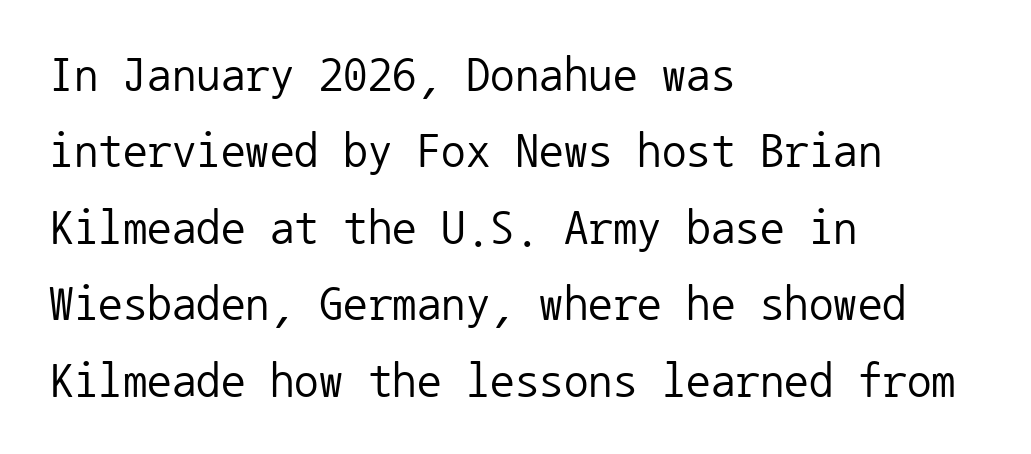
{"serif": "no", "italic": "no", "bold": "no", "weight": "regular", "width": "normal", "stroke_contrast": "low", "x_height": "medium", "monospaced": "yes", "underline": "no", "align": "left", "line_spacing": "normal", "line_spacing_ratio": 1.56, "letter_spacing": "normal", "letter_spacing_em": 0.0, "glyph_px": 49}
